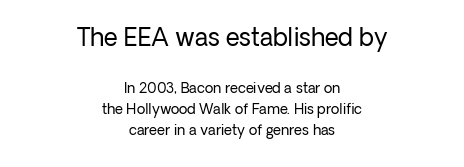
The image shows 24 px text type, upright; set centered, normal line spacing (1.47x), normal letter spacing, not underlined; the first (top) block is 1.71x larger.
